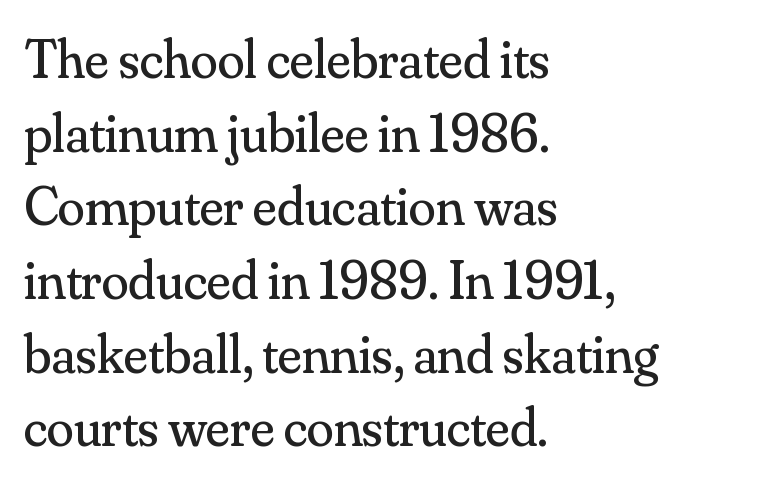
Heft: none added — not bold. Each letter keeps its own natural width here, so spacing adapts to shape. The font's upright variant was chosen for this text. Horizontally, the lines are justified to the leading edge only. What stands out about the letter spacing? Nothing — it is the standard amount. Clear beneath every line of the passage.
